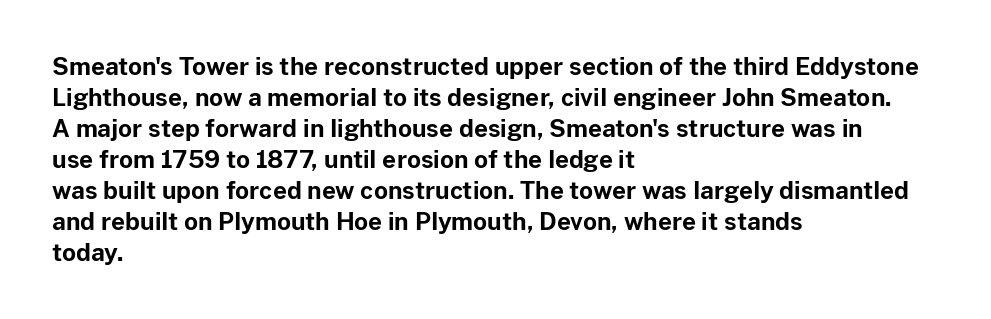
Q: Is the text bold? A: Yes.
Q: Is the text italic (slanted)? A: No, it is upright.
Q: Is the text underlined? A: No.
Q: How is the paragraph aligned? A: Left-aligned.
Q: Is the spacing between letters normal or unusually wide? A: Normal.
Q: Is the spacing between lines tight, normal or loose? A: Normal.
